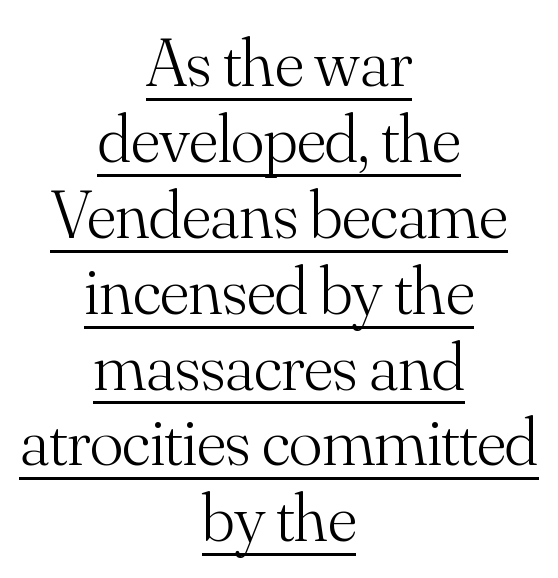
The image shows 69 px light serif type, upright; set centered, tight line spacing (1.1x), normal letter spacing, underlined; medium stroke contrast and a small x-height.
